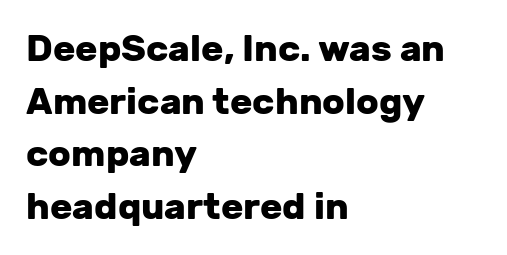
The image shows 37 px heavy sans-serif type, upright; set left-aligned, normal line spacing (1.42x), normal letter spacing, not underlined; low stroke contrast and a medium x-height.
